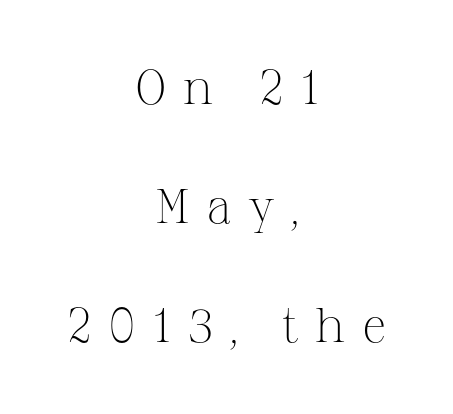
Q: Is the text bold? A: No.
Q: Is the text italic (slanted)? A: No, it is upright.
Q: Is the typeface a serif or a sans-serif typeface? A: Serif.
Q: Is the text underlined? A: No.
Q: How is the paragraph aligned? A: Centered.
Q: Is the spacing between letters normal or unusually wide? A: Unusually wide.
Q: Is the spacing between lines tight, normal or loose? A: Loose.
Q: Width (condensed, normal, or wide)? A: Normal.
Q: Stroke contrast? A: Medium.
Q: x-height? A: Medium.
Q: Monospaced? A: No.
